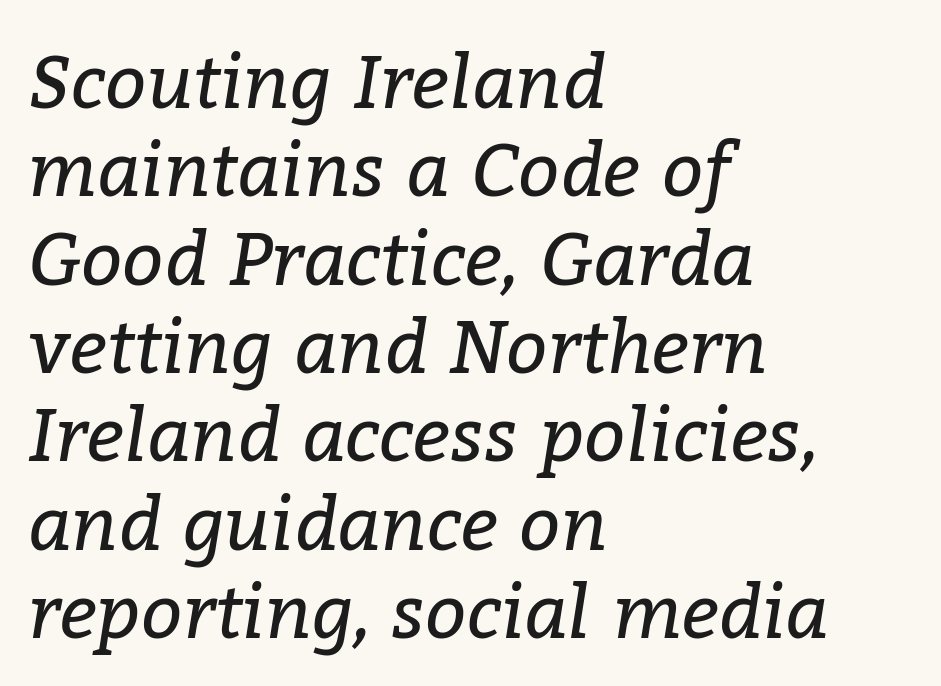
A classic flush-left, rag-right setting is used for this passage. The face used here is seriffed, in the tradition of book romans. Anything drawn beneath the words? Only blank space. Think standard paragraph weight, or any step lighter than that. Tracking value appears to be zero — textbook default spacing.
